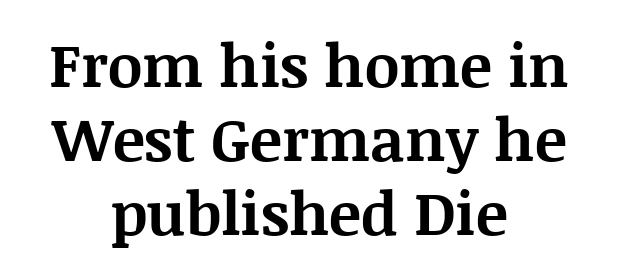
{"serif": "yes", "italic": "no", "bold": "yes", "weight": "bold", "width": "normal", "stroke_contrast": "medium", "x_height": "large", "monospaced": "no", "underline": "no", "align": "center", "line_spacing_ratio": 1.23, "letter_spacing": "normal", "letter_spacing_em": 0.0, "glyph_px": 60}
